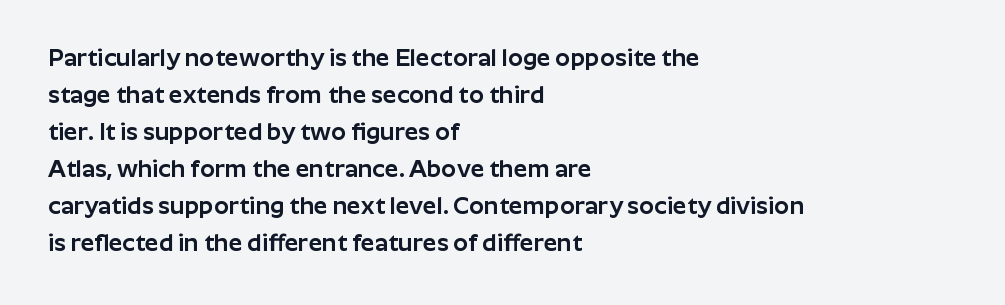
{"italic": "no", "underline": "no", "align": "left", "line_spacing": "normal", "line_spacing_ratio": 1.54, "letter_spacing": "normal", "letter_spacing_em": 0.0, "glyph_px": 24}
